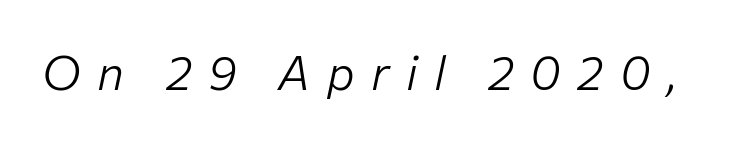
The image shows 47 px light type, italic (leaning right); set unusually wide letter spacing (+0.35 em), not underlined; low stroke contrast and a medium x-height.
